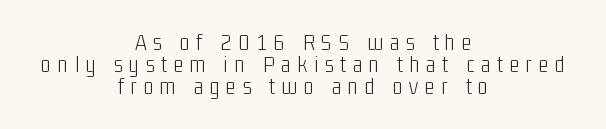
Q: Is the text bold? A: No.
Q: Is the text italic (slanted)? A: No, it is upright.
Q: Is the text underlined? A: No.
Q: How is the paragraph aligned? A: Centered.
Q: Is the spacing between letters normal or unusually wide? A: Unusually wide.
Q: Is the spacing between lines tight, normal or loose? A: Tight.
